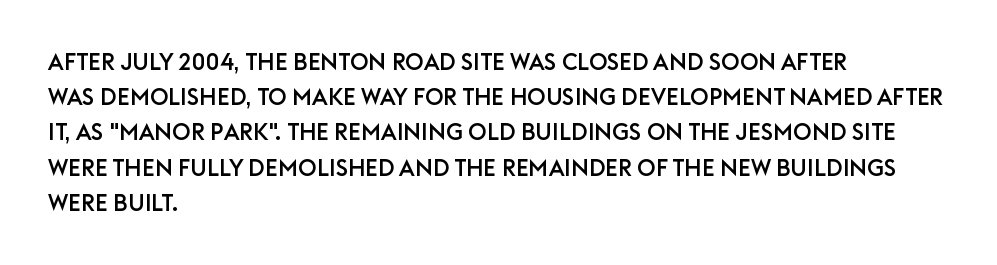
{"italic": "no", "underline": "no", "align": "left", "line_spacing": "normal", "line_spacing_ratio": 1.53, "letter_spacing": "normal", "letter_spacing_em": 0.0, "glyph_px": 23}
